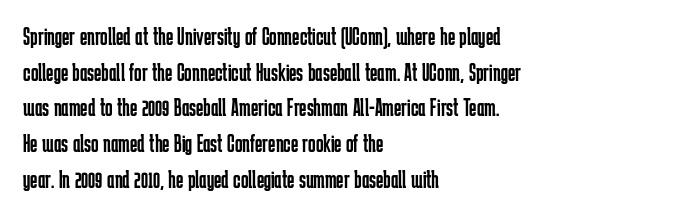
Q: Is the text bold? A: No.
Q: Is the text italic (slanted)? A: No, it is upright.
Q: Is the text underlined? A: No.
Q: How is the paragraph aligned? A: Left-aligned.
Q: Is the spacing between letters normal or unusually wide? A: Normal.
Q: Is the spacing between lines tight, normal or loose? A: Normal.
